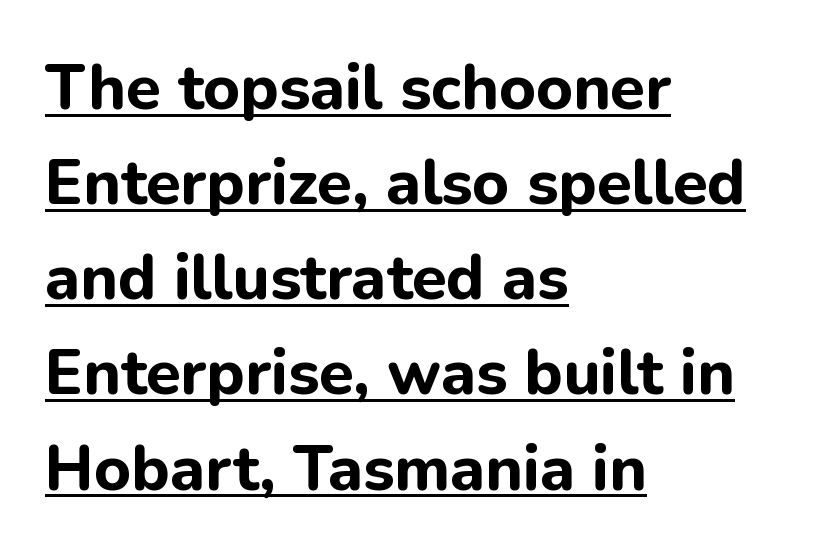
Q: Is the text bold? A: Yes.
Q: Is the text italic (slanted)? A: No, it is upright.
Q: Is the typeface a serif or a sans-serif typeface? A: Sans-serif.
Q: Is the text underlined? A: Yes.
Q: How is the paragraph aligned? A: Left-aligned.
Q: Is the spacing between letters normal or unusually wide? A: Normal.
Q: Is the spacing between lines tight, normal or loose? A: Normal.
Q: Width (condensed, normal, or wide)? A: Normal.
Q: Stroke contrast? A: Low.
Q: x-height? A: Medium.
Q: Monospaced? A: No.
